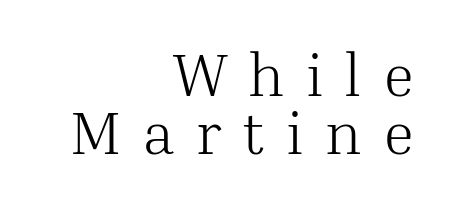
Q: Is the text bold? A: No.
Q: Is the text italic (slanted)? A: No, it is upright.
Q: Is the typeface a serif or a sans-serif typeface? A: Serif.
Q: Is the text underlined? A: No.
Q: How is the paragraph aligned? A: Right-aligned.
Q: Is the spacing between letters normal or unusually wide? A: Unusually wide.
Q: Is the spacing between lines tight, normal or loose? A: Tight.
Q: Width (condensed, normal, or wide)? A: Normal.
Q: Stroke contrast? A: Medium.
Q: x-height? A: Medium.
Q: Monospaced? A: No.
